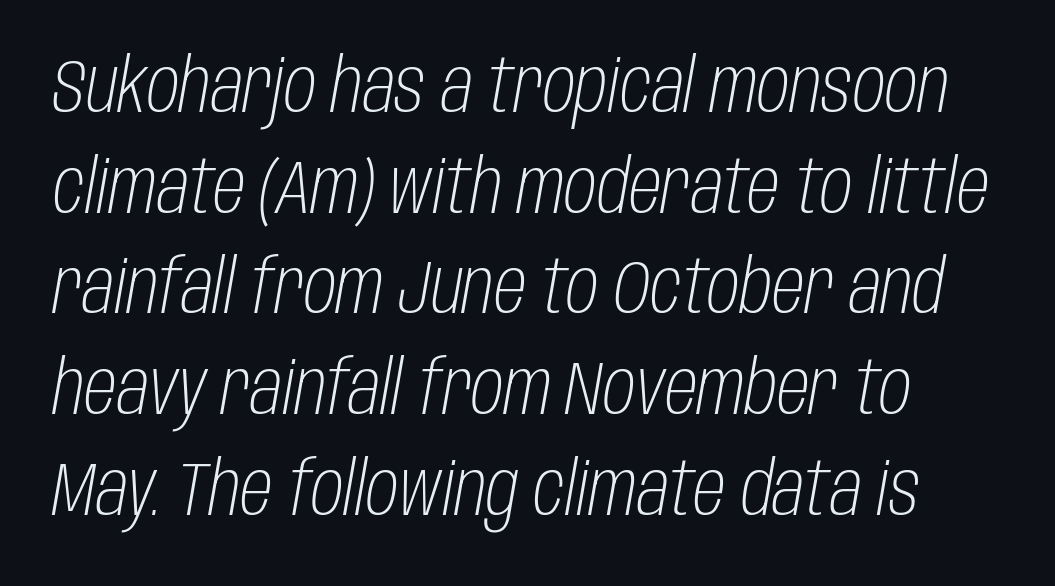
Q: Is the text bold? A: No.
Q: Is the text italic (slanted)? A: Yes, it leans right by about 10 degrees.
Q: Is the text underlined? A: No.
Q: Is the spacing between letters normal or unusually wide? A: Normal.
Q: Is the spacing between lines tight, normal or loose? A: Normal.
Q: Width (condensed, normal, or wide)? A: Condensed.
Q: Stroke contrast? A: Low.
Q: x-height? A: Large.
Q: Monospaced? A: No.
